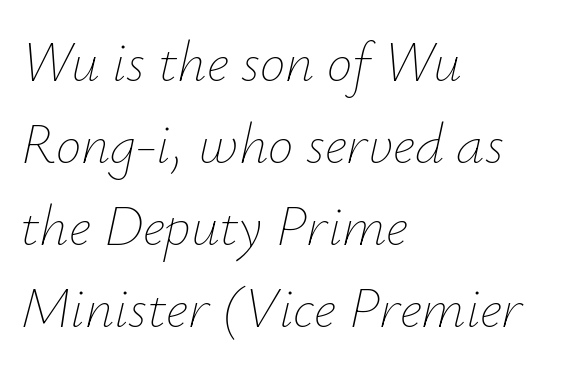
Q: Is the text bold? A: No.
Q: Is the text italic (slanted)? A: Yes, it leans right by about 12 degrees.
Q: Is the text underlined? A: No.
Q: How is the paragraph aligned? A: Left-aligned.
Q: Is the spacing between letters normal or unusually wide? A: Normal.
Q: Is the spacing between lines tight, normal or loose? A: Normal.
Q: Width (condensed, normal, or wide)? A: Normal.
Q: Stroke contrast? A: Low.
Q: x-height? A: Small.
Q: Monospaced? A: No.
